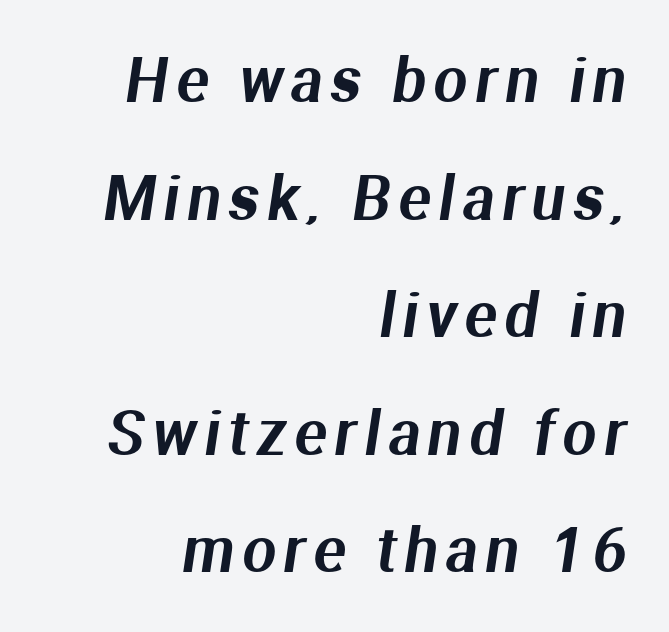
Leading is clearly above the norm, producing a sparse column. Lines of text with bare space underneath. Is the block centered? No — it sits flush against the right margin. Note the varied advance widths — an 'i' is clearly narrower than an 'm'. The text was rendered using a sans face with plain stroke endings.
